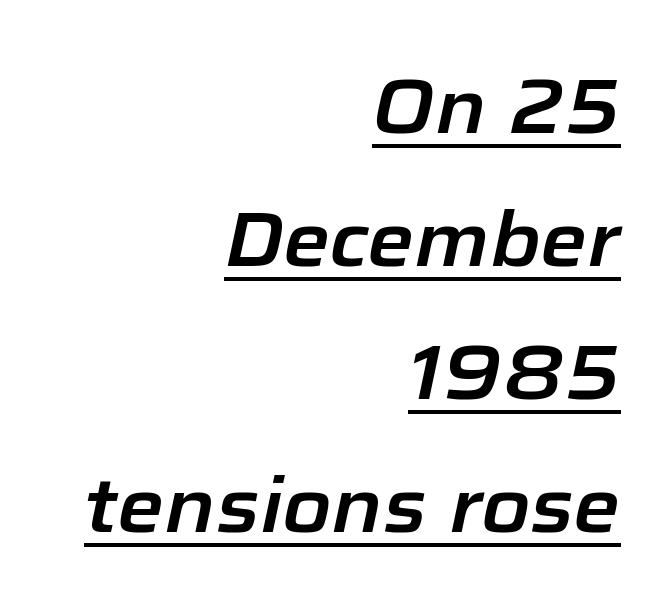
{"italic": "yes", "lean": "right", "slant_degrees": 12, "width": "normal", "stroke_contrast": "low", "x_height": "medium", "monospaced": "no", "underline": "yes", "align": "right", "line_spacing_ratio": 1.75, "letter_spacing": "normal", "letter_spacing_em": 0.0, "glyph_px": 76}
